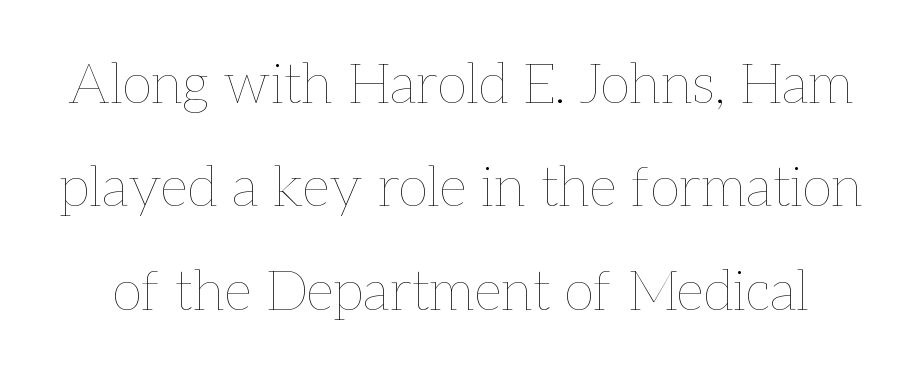
{"italic": "no", "bold": "no", "weight": "thin", "width": "normal", "stroke_contrast": "low", "x_height": "medium", "monospaced": "no", "underline": "no", "line_spacing_ratio": 1.88, "letter_spacing": "normal", "letter_spacing_em": 0.0, "glyph_px": 55}
